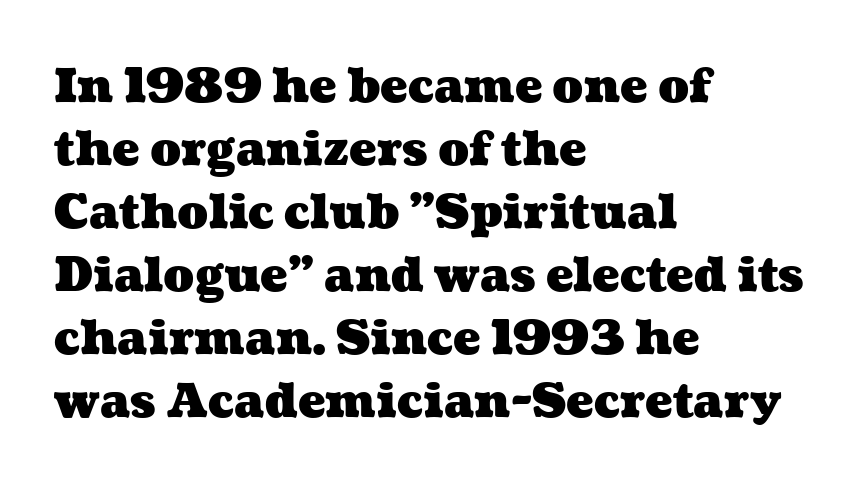
{"bold": "yes", "weight": "heavy", "width": "wide", "stroke_contrast": "medium", "x_height": "medium", "monospaced": "no", "underline": "no", "align": "left", "line_spacing": "normal", "line_spacing_ratio": 1.37, "letter_spacing": "normal", "letter_spacing_em": 0.0, "glyph_px": 46}
